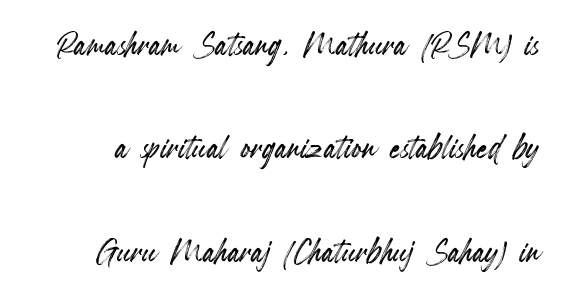
Honestly, the rows look like they've been pulled way apart. Here the glyphs are tracked normally, forming tight word shapes. The rendering uses natural spacing where letterforms have individual widths. Clear beneath every line of the passage.
